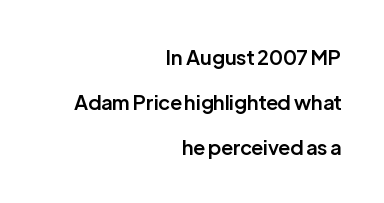
The image shows 20 px text type, upright; set right-aligned, loose line spacing (2.25x), normal letter spacing, not underlined.
